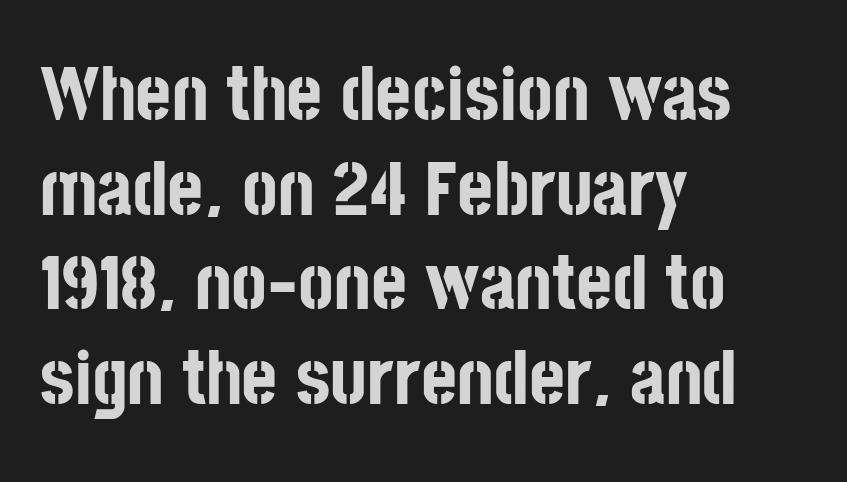
Spacing verdict: proportional, widths tailored to each character. These lines carry a lot of weight — the face is fully bold. Nobody drew a line under any word here. Horizontally, the lines are justified to the leading edge only. The typeface chosen for these lines omits serifs.
